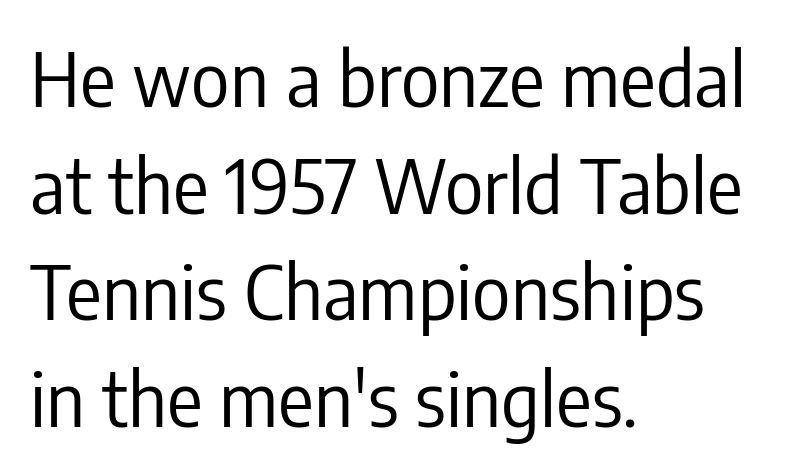
Q: Is the text bold? A: No.
Q: Is the text italic (slanted)? A: No, it is upright.
Q: Is the typeface a serif or a sans-serif typeface? A: Sans-serif.
Q: Is the text underlined? A: No.
Q: How is the paragraph aligned? A: Left-aligned.
Q: Is the spacing between letters normal or unusually wide? A: Normal.
Q: Is the spacing between lines tight, normal or loose? A: Normal.
Q: Width (condensed, normal, or wide)? A: Condensed.
Q: Stroke contrast? A: Low.
Q: x-height? A: Medium.
Q: Monospaced? A: No.
